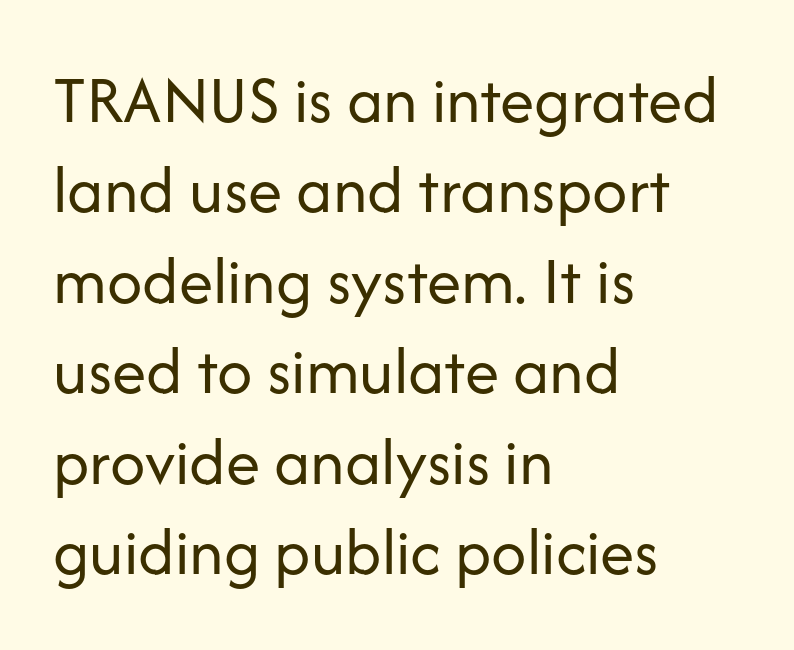
{"serif": "no", "italic": "no", "bold": "no", "weight": "regular", "width": "normal", "stroke_contrast": "low", "x_height": "medium", "monospaced": "no", "underline": "no", "align": "left", "line_spacing": "normal", "line_spacing_ratio": 1.31, "letter_spacing": "normal", "letter_spacing_em": 0.0, "glyph_px": 69}
